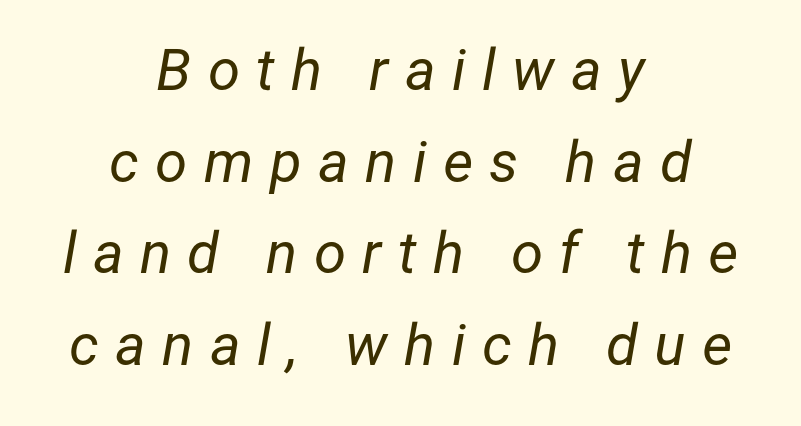
{"italic": "yes", "lean": "right", "slant_degrees": 12, "bold": "no", "weight": "regular", "width": "normal", "stroke_contrast": "low", "x_height": "medium", "monospaced": "no", "underline": "no", "align": "center", "line_spacing": "normal", "line_spacing_ratio": 1.58, "letter_spacing": "wide", "letter_spacing_em": 0.28, "glyph_px": 58}
